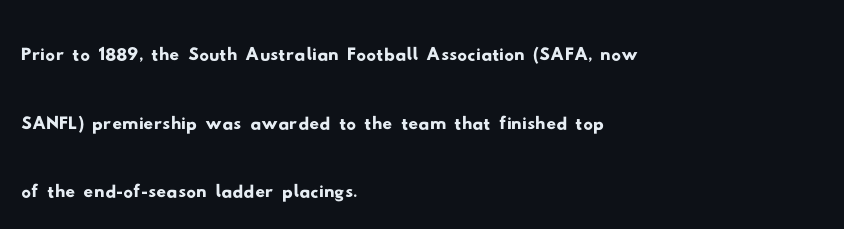
The passage shown is typeset with a sans-serif family. A typesetter would call this zero additional tracking. Left-aligned paragraph, ragged on the right. A typesetter would call this proportional, since set widths differ per character.
